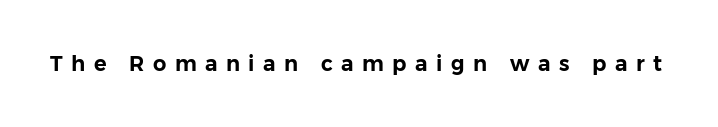
Do the letters lean? They stand straight. Type without underlining. Is the letter spacing exaggerated? Yes — the characters are pushed far apart.
